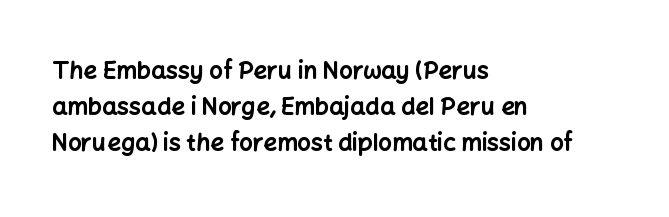
Italic: no, the glyphs are upright roman. Reading down the column, the eye jumps a familiar distance to each next line. Each row of text sits above clean, open space. Chunky letters — that's bold for sure.
